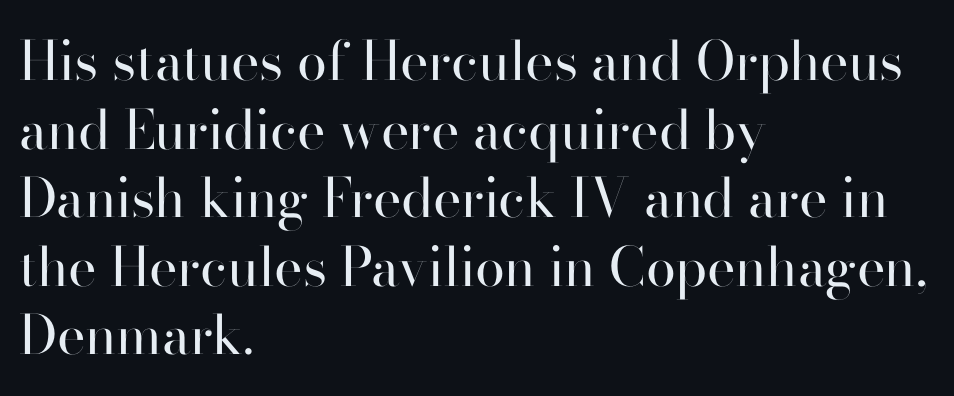
Each word holds together tightly as a unit, with standard inter-letter gaps. Leftover space on each line is placed entirely after the last word. Classification — sans serif. Think of a printed novel: that variable character pitch is what you see here.
